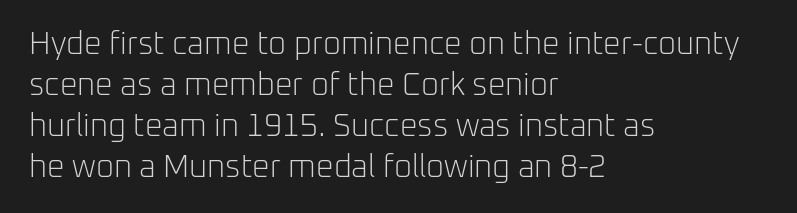
The image shows 31 px light sans-serif type, upright; set left-aligned, normal line spacing (1.32x), normal letter spacing, not underlined; low stroke contrast and a medium x-height.
